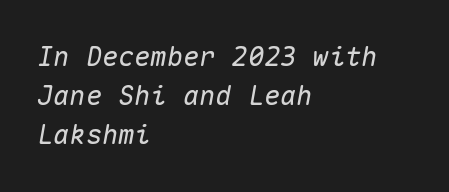
Is there much room between lines? A standard amount, neither cramped nor airy. Short note: letters normally spaced. The rendering anchors every line to the left-hand side. Anything drawn beneath the words? Only blank space. Italic: yes, the glyphs are oblique.
